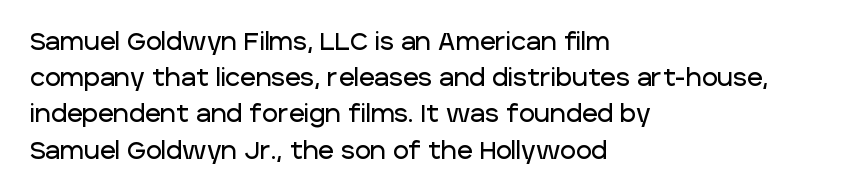
Q: Is the text italic (slanted)? A: No, it is upright.
Q: Is the text underlined? A: No.
Q: How is the paragraph aligned? A: Left-aligned.
Q: Is the spacing between letters normal or unusually wide? A: Normal.
Q: Is the spacing between lines tight, normal or loose? A: Normal.
